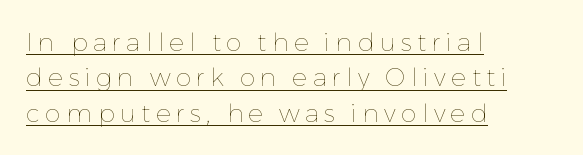
Q: Is the text bold? A: No.
Q: Is the text italic (slanted)? A: No, it is upright.
Q: Is the text underlined? A: Yes.
Q: How is the paragraph aligned? A: Left-aligned.
Q: Is the spacing between letters normal or unusually wide? A: Unusually wide.
Q: Is the spacing between lines tight, normal or loose? A: Normal.
